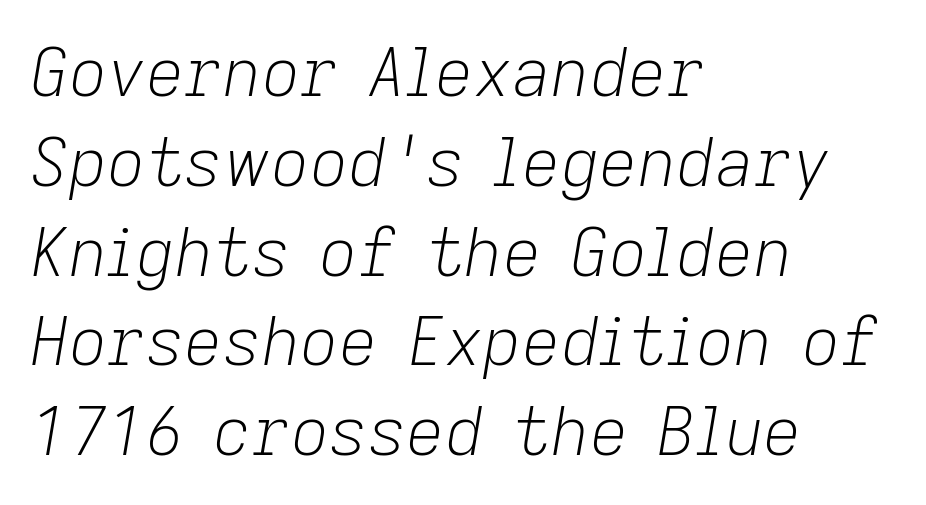
The image shows 67 px light type, italic (leaning right); set left-aligned, normal line spacing (1.34x), normal letter spacing, not underlined; low stroke contrast and a medium x-height.
